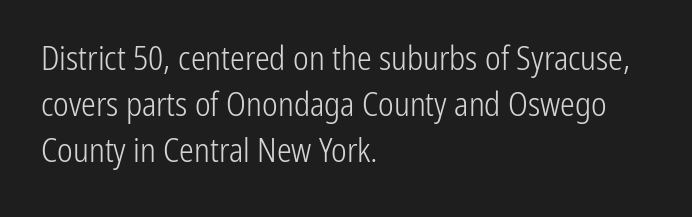
What kind of face is this? One without serifs — a sans. This reads as an unemphasized weight, regular at the heaviest. Each letter keeps its own natural width here, so spacing adapts to shape. A clean baseline with only descenders dipping below it.
